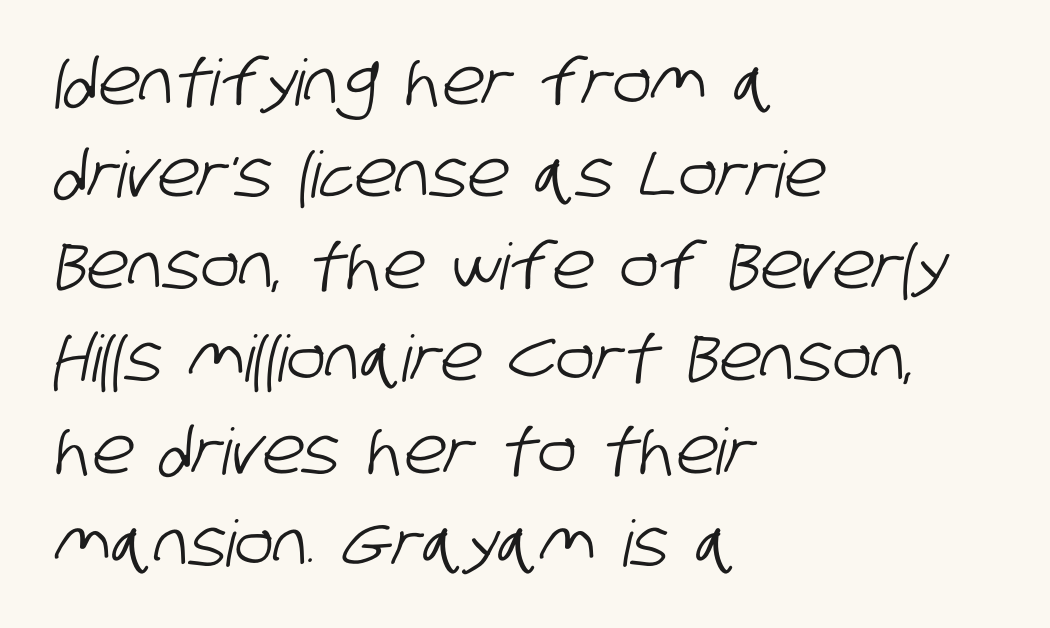
The image shows 64 px condensed sans-serif type; set left-aligned, normal line spacing (1.44x), normal letter spacing, not underlined; low stroke contrast and a large x-height.
